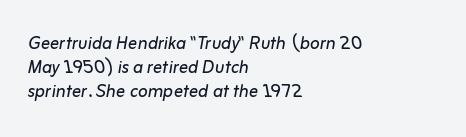
The image shows 23 px text type, italic (leaning right); set left-aligned, tight line spacing (1.04x), normal letter spacing, not underlined.
